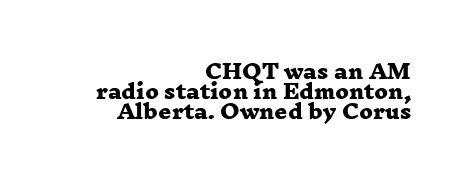
The image shows 20 px bold type; set right-aligned, tight line spacing (1.0x), normal letter spacing, not underlined.
